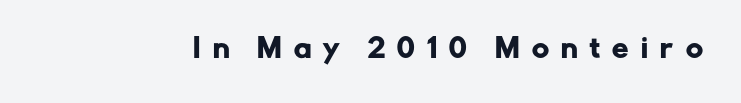
{"italic": "no", "underline": "no", "letter_spacing": "wide", "letter_spacing_em": 0.47, "glyph_px": 26}
